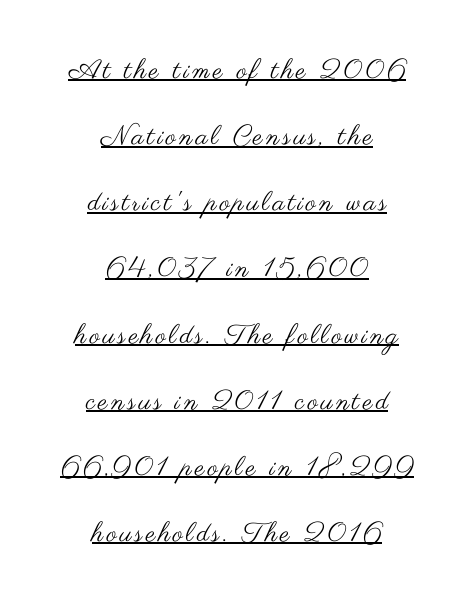
The image shows 27 px text type; set centered, loose line spacing (2.45x), underlined.
